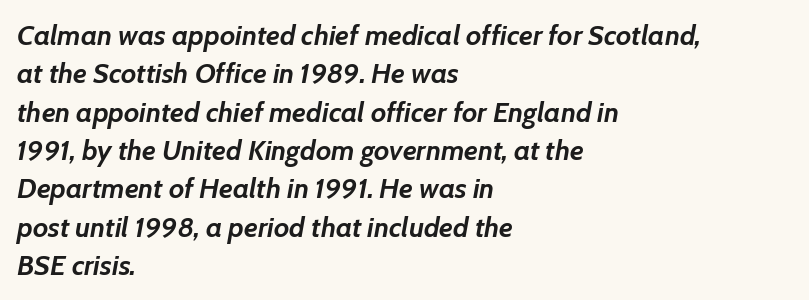
The image shows 28 px semibold type, italic (leaning right); set left-aligned, normal line spacing (1.37x), normal letter spacing, not underlined; low stroke contrast and a medium x-height.
